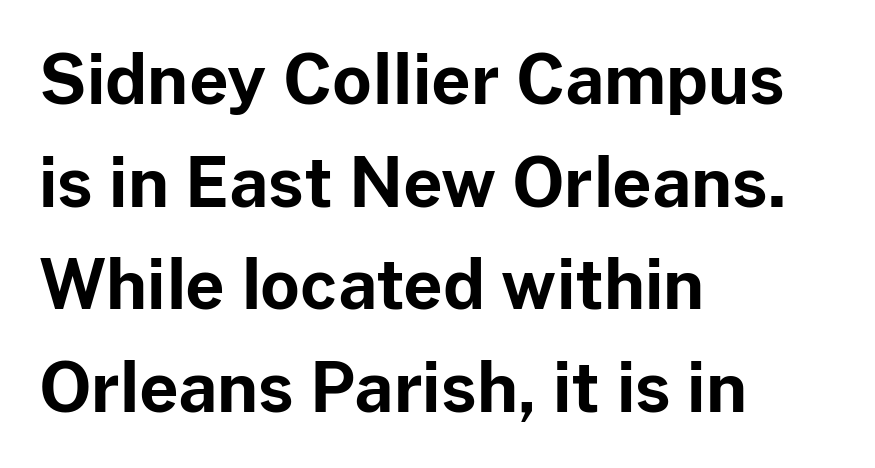
Q: Is the text bold? A: Yes.
Q: Is the text italic (slanted)? A: No, it is upright.
Q: Is the typeface a serif or a sans-serif typeface? A: Sans-serif.
Q: Is the text underlined? A: No.
Q: How is the paragraph aligned? A: Left-aligned.
Q: Is the spacing between letters normal or unusually wide? A: Normal.
Q: Is the spacing between lines tight, normal or loose? A: Normal.
Q: Width (condensed, normal, or wide)? A: Normal.
Q: Stroke contrast? A: Low.
Q: x-height? A: Medium.
Q: Monospaced? A: No.
